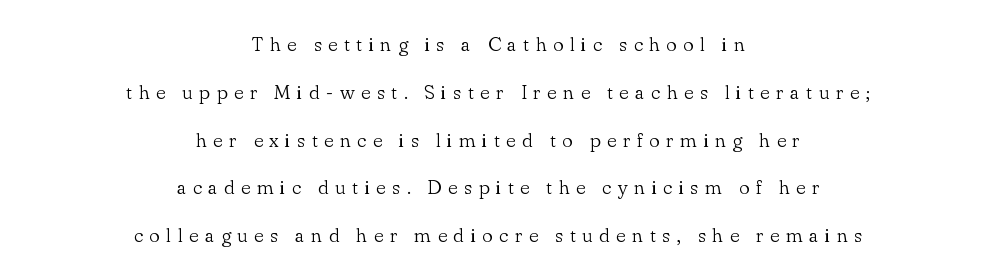
Alignment: centered. The typography opts for an upright posture over an oblique one. Regarding leading, the lines here are spaced well apart. Plain, unruled lines of type. Stems here are at most as thick as an everyday book face.
